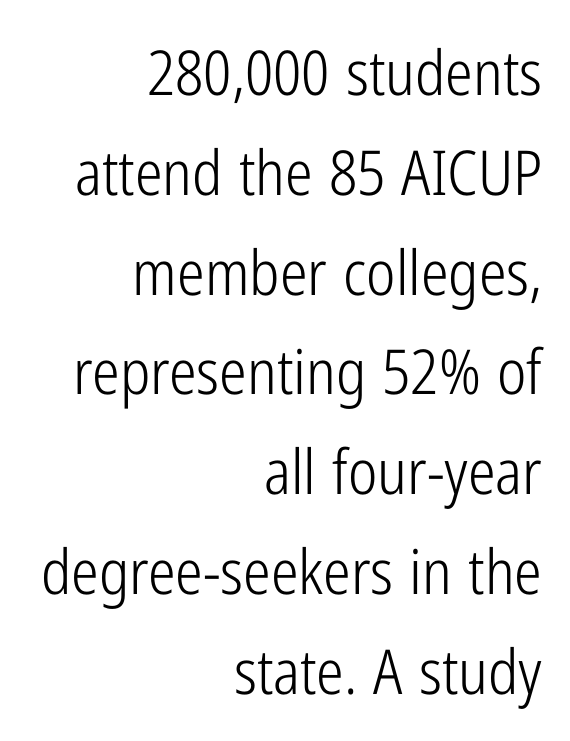
The image shows 62 px light, condensed sans-serif type, upright; set right-aligned, normal line spacing (1.61x), normal letter spacing, not underlined; low stroke contrast and a medium x-height.
